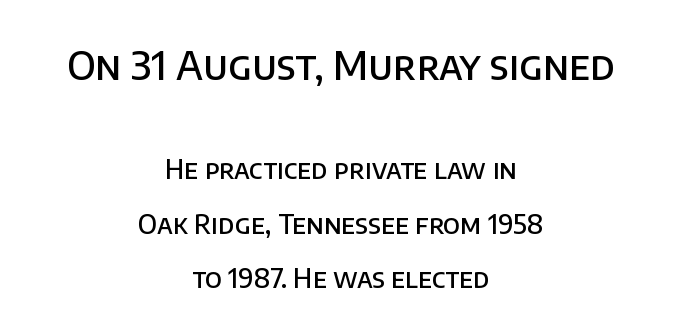
The image shows 39 px semibold sans-serif type, upright; set centered, loose line spacing (2.1x), normal letter spacing, not underlined; the first (top) block is 1.5x larger; low stroke contrast and a large x-height.
